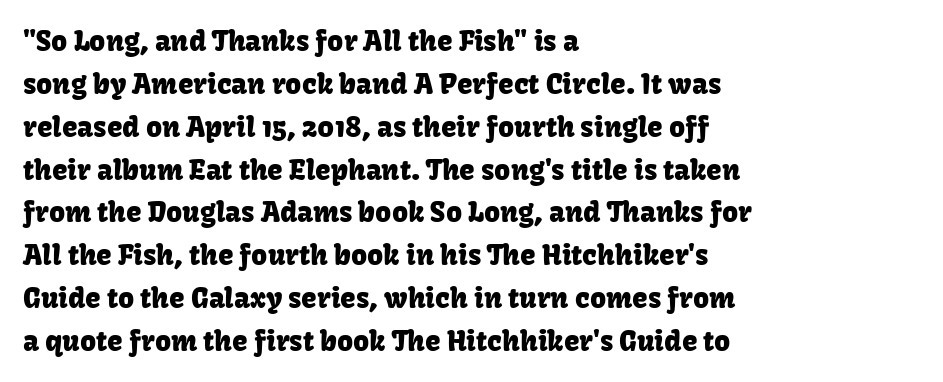
The image shows 28 px sans-serif type, upright; set left-aligned, normal line spacing (1.53x), normal letter spacing, not underlined; low stroke contrast and a medium x-height.
